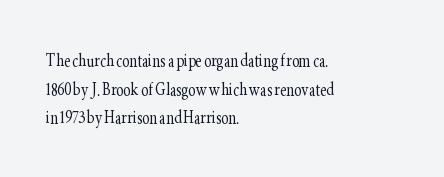
{"italic": "no", "bold": "no", "underline": "no", "align": "left", "line_spacing": "normal", "line_spacing_ratio": 1.3, "letter_spacing": "normal", "letter_spacing_em": 0.0, "glyph_px": 22}
